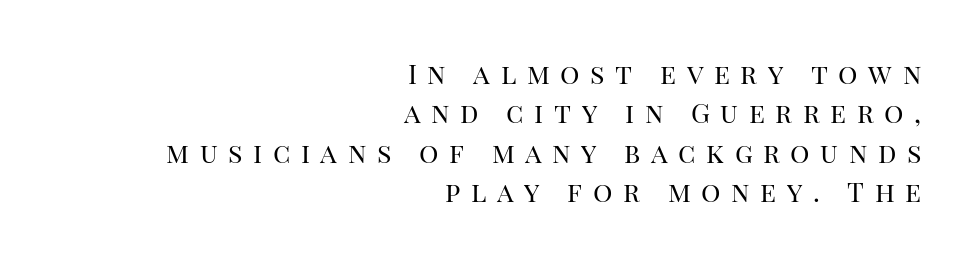
The image shows 27 px text type, upright; set right-aligned, normal line spacing (1.46x), unusually wide letter spacing (+0.39 em), not underlined.
